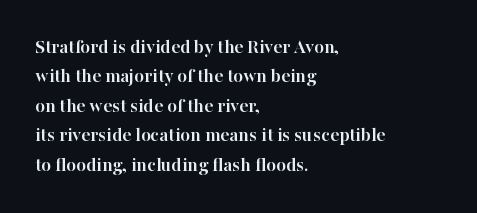
{"italic": "no", "bold": "yes", "underline": "no", "align": "left", "line_spacing": "normal", "line_spacing_ratio": 1.47, "letter_spacing": "normal", "letter_spacing_em": 0.0, "glyph_px": 20}
